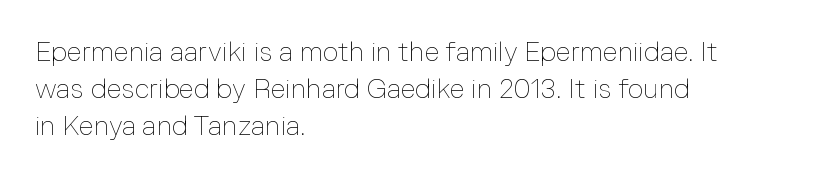
The image shows 27 px text type, upright; set left-aligned, normal line spacing (1.37x), normal letter spacing, not underlined.
